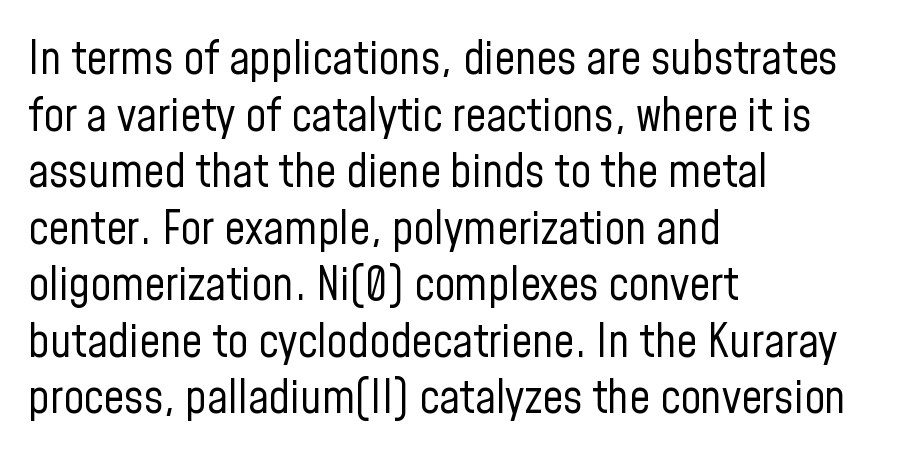
{"serif": "no", "italic": "no", "bold": "no", "weight": "regular", "width": "condensed", "stroke_contrast": "low", "x_height": "medium", "monospaced": "no", "underline": "no", "align": "left", "line_spacing_ratio": 1.23, "letter_spacing": "normal", "letter_spacing_em": 0.0, "glyph_px": 46}
